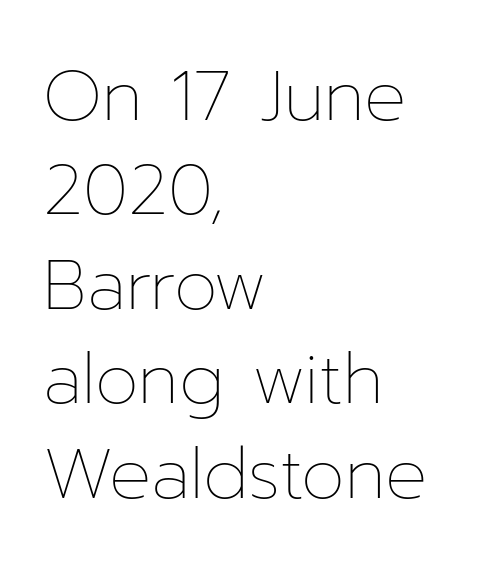
{"italic": "no", "bold": "no", "weight": "thin", "width": "normal", "stroke_contrast": "low", "x_height": "medium", "monospaced": "no", "underline": "no", "align": "left", "line_spacing": "normal", "line_spacing_ratio": 1.35, "letter_spacing": "normal", "letter_spacing_em": 0.0, "glyph_px": 70}
